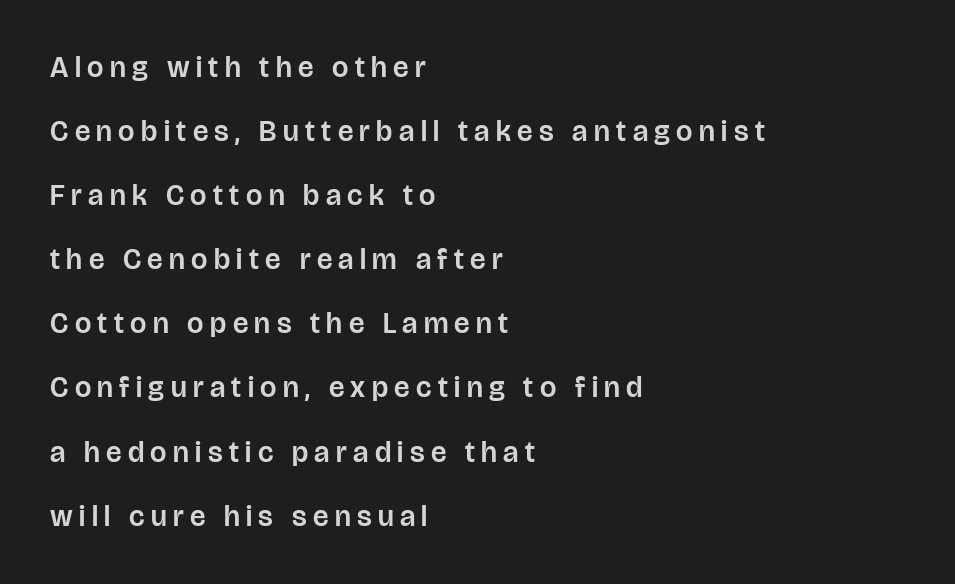
{"serif": "no", "italic": "no", "width": "normal", "stroke_contrast": "low", "x_height": "large", "monospaced": "no", "underline": "no", "align": "left", "line_spacing": "loose", "line_spacing_ratio": 2.21, "letter_spacing": "wide", "letter_spacing_em": 0.22, "glyph_px": 29}
